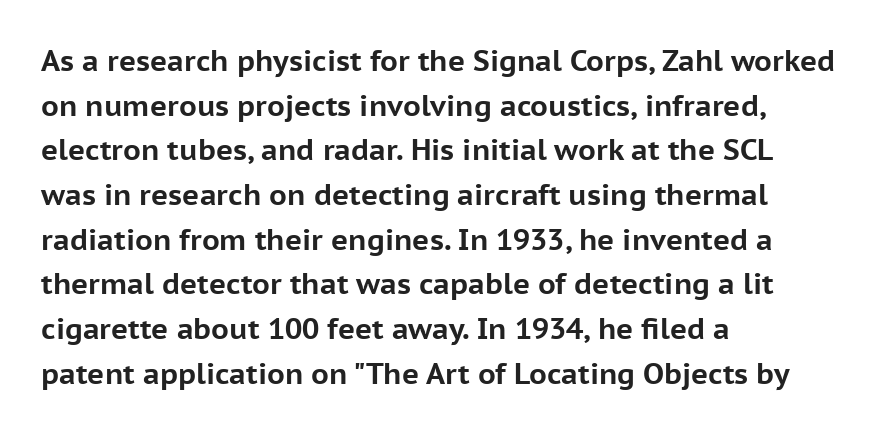
{"serif": "no", "italic": "no", "bold": "yes", "weight": "bold", "width": "normal", "stroke_contrast": "low", "x_height": "medium", "monospaced": "no", "underline": "no", "align": "left", "line_spacing": "normal", "line_spacing_ratio": 1.54, "letter_spacing": "normal", "letter_spacing_em": 0.0, "glyph_px": 29}
